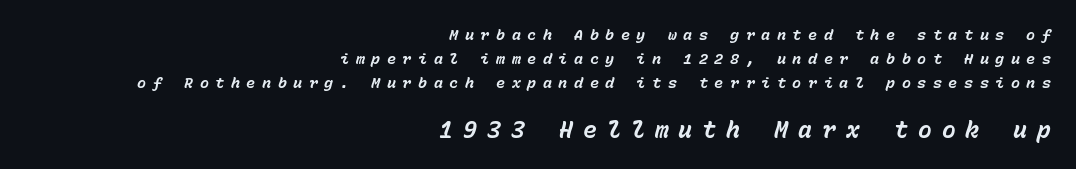
Q: Is the text bold? A: Yes.
Q: Is the text italic (slanted)? A: Yes, it leans right by about 15 degrees.
Q: Is the text underlined? A: No.
Q: How is the paragraph aligned? A: Right-aligned.
Q: Is the spacing between letters normal or unusually wide? A: Unusually wide.
Q: Is the spacing between lines tight, normal or loose? A: Normal.
Q: Which block of text is set in a larger size, the first (top) or the second (bottom)? A: The second (bottom) one.
